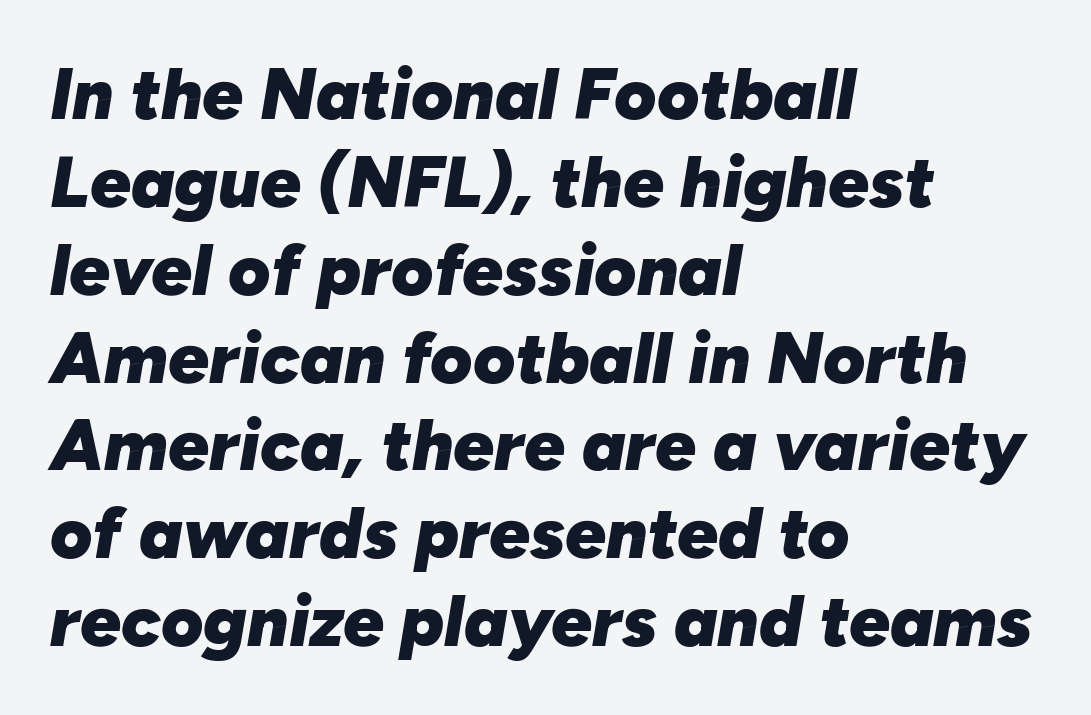
{"italic": "yes", "lean": "right", "slant_degrees": 10, "bold": "yes", "weight": "heavy", "width": "normal", "stroke_contrast": "low", "x_height": "medium", "monospaced": "no", "underline": "no", "align": "left", "line_spacing_ratio": 1.22, "letter_spacing": "normal", "letter_spacing_em": 0.0, "glyph_px": 72}
